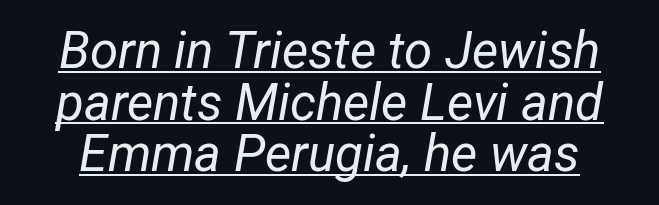
Q: Is the text bold? A: No.
Q: Is the text italic (slanted)? A: Yes, it leans right by about 12 degrees.
Q: Is the text underlined? A: Yes.
Q: Is the spacing between letters normal or unusually wide? A: Normal.
Q: Is the spacing between lines tight, normal or loose? A: Tight.
Q: Width (condensed, normal, or wide)? A: Condensed.
Q: Stroke contrast? A: Low.
Q: x-height? A: Medium.
Q: Monospaced? A: No.
